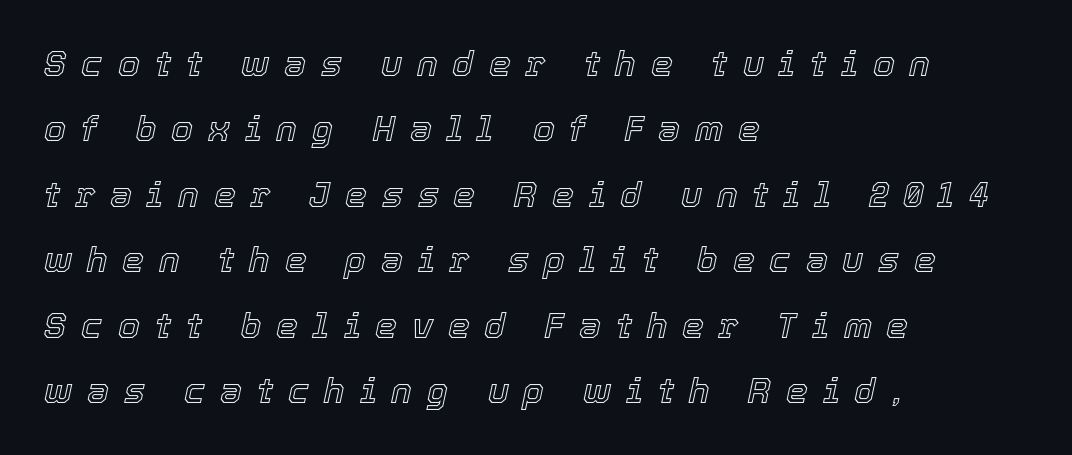
The image shows 35 px text type, italic (leaning right); set left-aligned, line spacing 1.87x, unusually wide letter spacing (+0.42 em), not underlined; a medium x-height.
